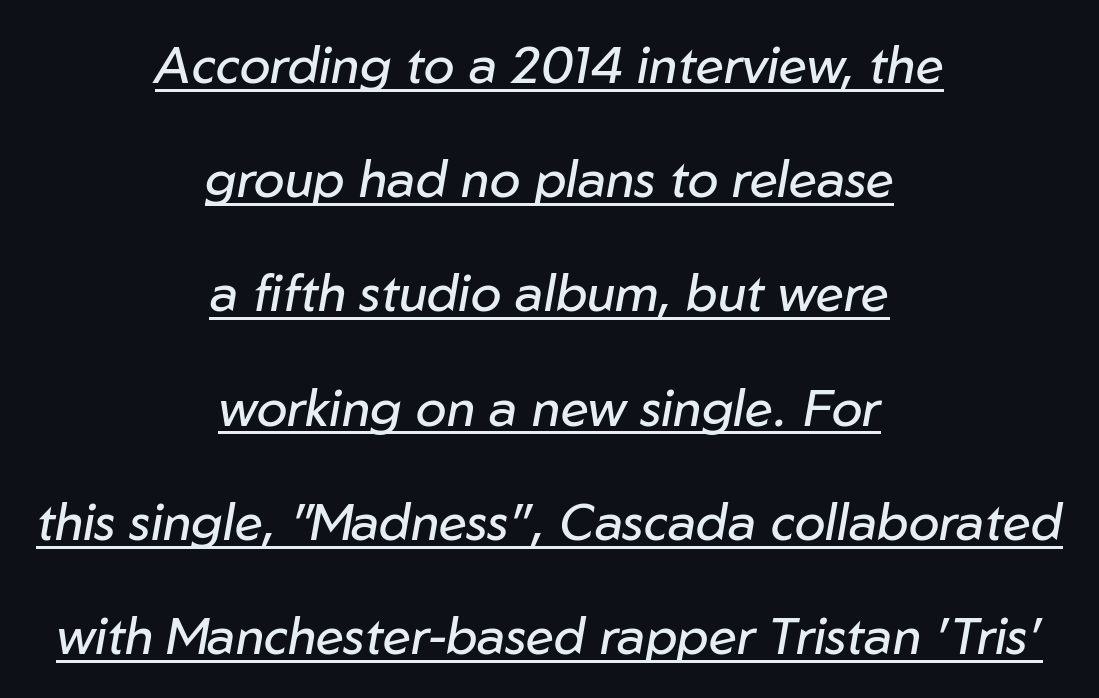
The image shows 51 px regular-weight type, italic (leaning right); set centered, loose line spacing (2.24x), normal letter spacing, underlined; low stroke contrast and a medium x-height.
